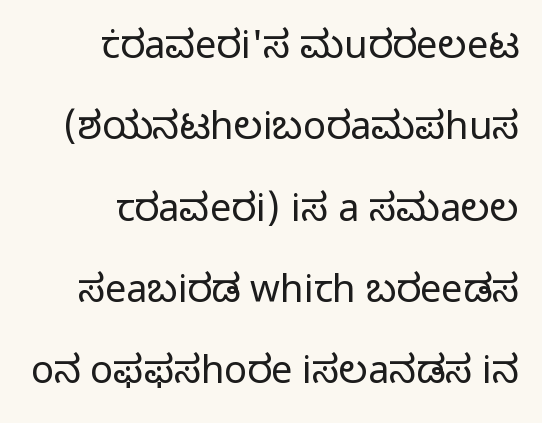
The image shows 38 px light sans-serif type, upright; set right-aligned, loose line spacing (2.14x), normal letter spacing, not underlined; low stroke contrast and a medium x-height.
